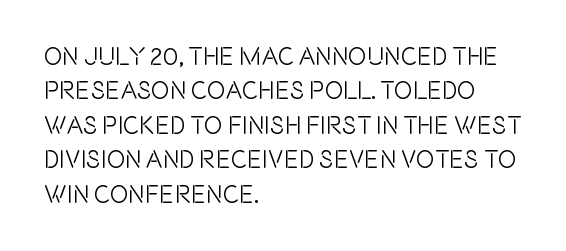
Q: Is the text italic (slanted)? A: No, it is upright.
Q: Is the text underlined? A: No.
Q: How is the paragraph aligned? A: Left-aligned.
Q: Is the spacing between letters normal or unusually wide? A: Normal.
Q: Is the spacing between lines tight, normal or loose? A: Normal.
